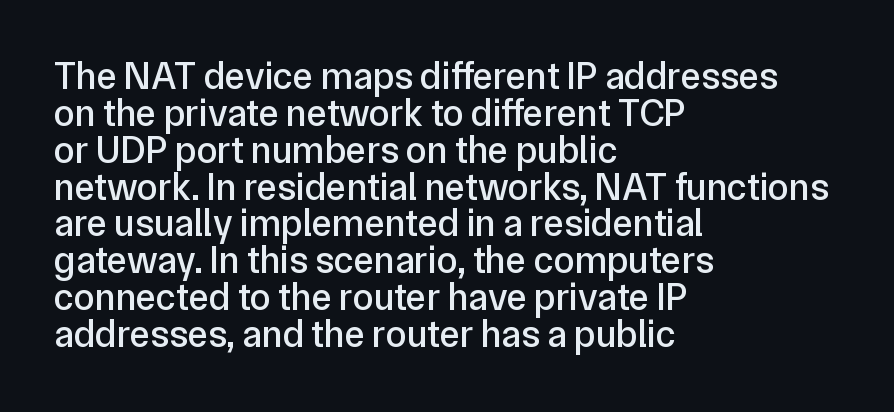
Q: Is the text italic (slanted)? A: No, it is upright.
Q: Is the typeface a serif or a sans-serif typeface? A: Sans-serif.
Q: Is the text underlined? A: No.
Q: How is the paragraph aligned? A: Left-aligned.
Q: Is the spacing between letters normal or unusually wide? A: Normal.
Q: Is the spacing between lines tight, normal or loose? A: Tight.
Q: Width (condensed, normal, or wide)? A: Normal.
Q: Stroke contrast? A: Low.
Q: x-height? A: Medium.
Q: Monospaced? A: No.
